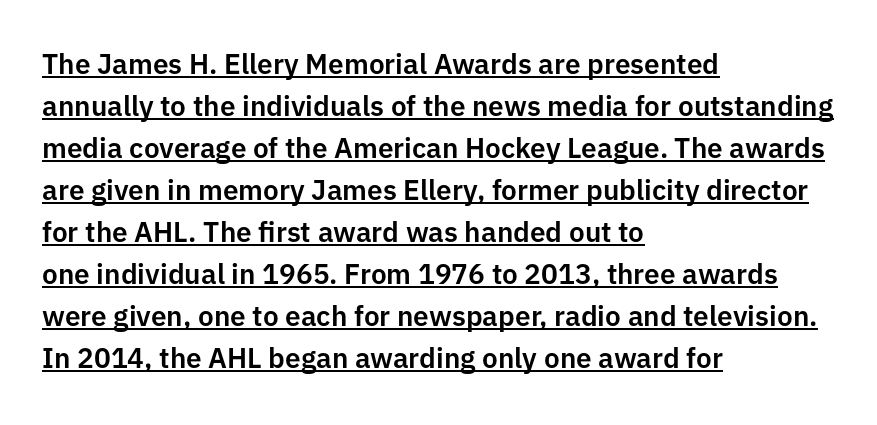
The image shows 28 px sans-serif type, upright; set left-aligned, normal line spacing (1.5x), normal letter spacing, underlined; low stroke contrast and a medium x-height.
